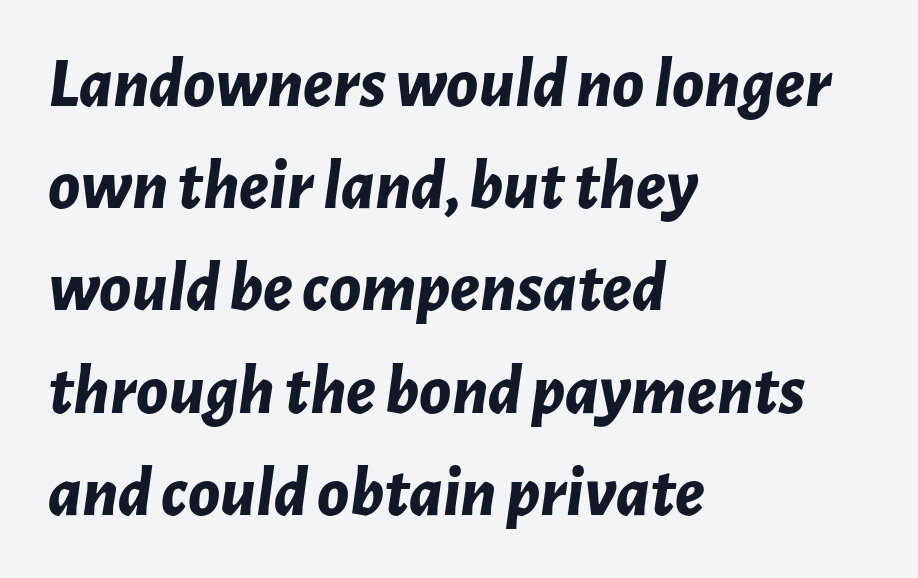
The image shows 72 px bold type, italic (leaning right); set left-aligned, normal line spacing (1.42x), normal letter spacing, not underlined; low stroke contrast and a medium x-height.
